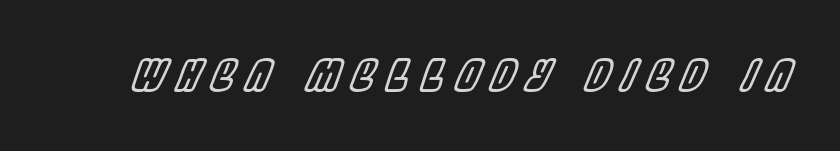
Q: Is the text italic (slanted)? A: Yes, it leans right by about 22 degrees.
Q: Is the text underlined? A: No.
Q: Is the spacing between letters normal or unusually wide? A: Unusually wide.
Q: Width (condensed, normal, or wide)? A: Condensed.
Q: x-height? A: Large.
Q: Monospaced? A: No.
